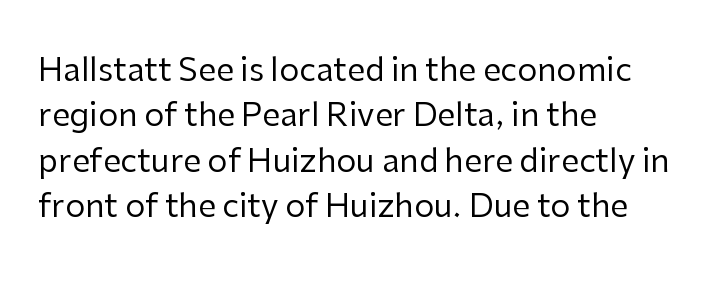
{"serif": "no", "italic": "no", "bold": "no", "weight": "regular", "width": "normal", "stroke_contrast": "low", "x_height": "medium", "monospaced": "no", "underline": "no", "align": "left", "line_spacing": "normal", "line_spacing_ratio": 1.42, "letter_spacing": "normal", "letter_spacing_em": 0.0, "glyph_px": 32}
